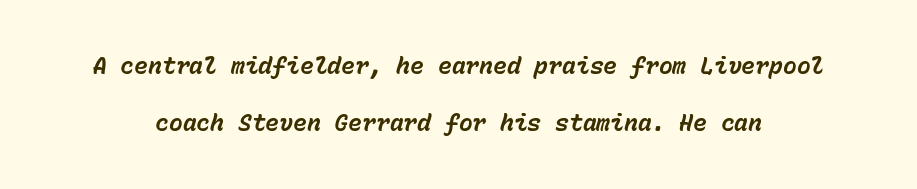
Q: Is the text bold? A: Yes.
Q: Is the text italic (slanted)? A: Yes, it leans right by about 15 degrees.
Q: Is the text underlined? A: No.
Q: Is the spacing between letters normal or unusually wide? A: Normal.
Q: Is the spacing between lines tight, normal or loose? A: Loose.
